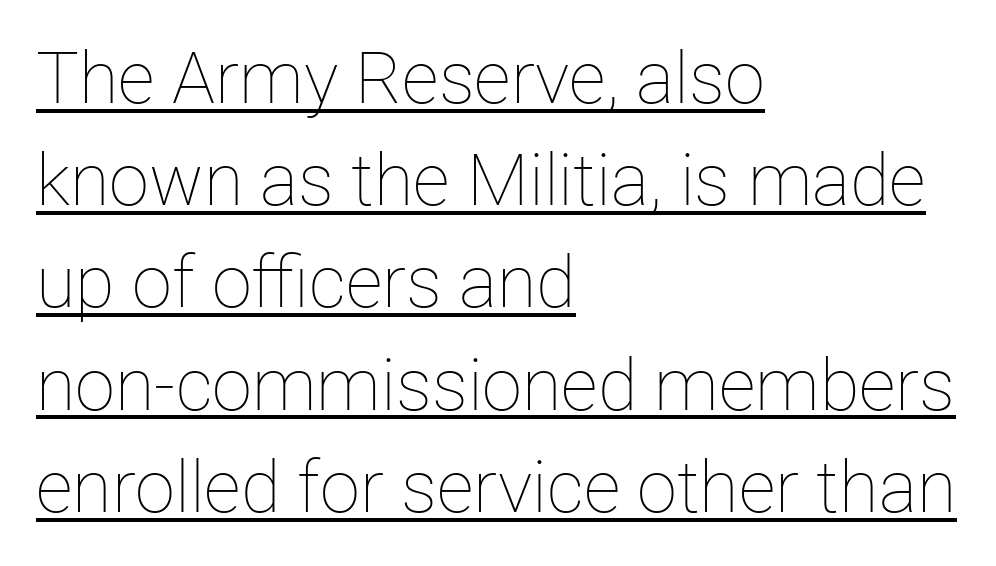
Each word holds together tightly as a unit, with standard inter-letter gaps. Every character sits straight up, as roman type does. Evenly set lines give the paragraph a standard silhouette. Counters stay open thanks to moderate or lighter strokes. The rendering uses natural spacing where letterforms have individual widths. Visually the block forms a straight wall on the left and a jagged coastline on the right.
